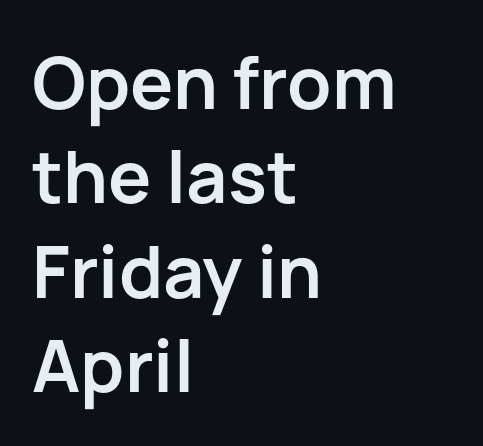
Every row of glyphs begins at an identical x-position on the left. Anything drawn beneath the words? Only blank space. Is the type bold? Yes — the strokes are clearly thick and heavy. Quick note: interline space is typical. Characters remain perfectly vertical along every line. Is the letter spacing exaggerated? No — it looks like the ordinary default.
